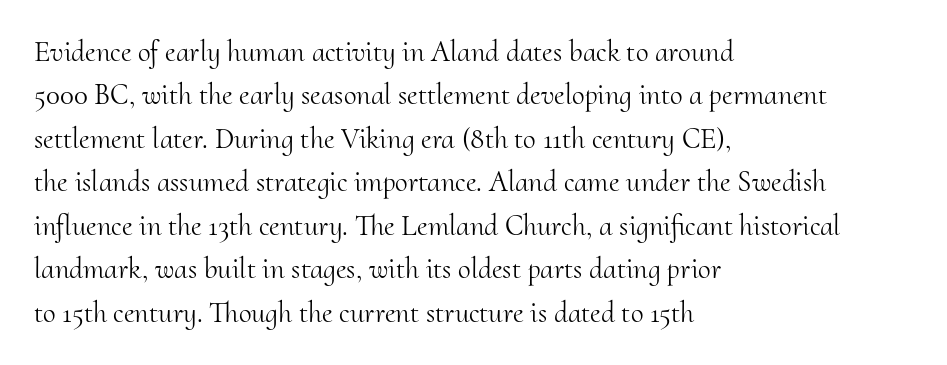
Q: Is the text bold? A: No.
Q: Is the text italic (slanted)? A: No, it is upright.
Q: Is the typeface a serif or a sans-serif typeface? A: Serif.
Q: Is the text underlined? A: No.
Q: How is the paragraph aligned? A: Left-aligned.
Q: Is the spacing between letters normal or unusually wide? A: Normal.
Q: Is the spacing between lines tight, normal or loose? A: Normal.
Q: Width (condensed, normal, or wide)? A: Normal.
Q: Stroke contrast? A: Medium.
Q: x-height? A: Small.
Q: Monospaced? A: No.
